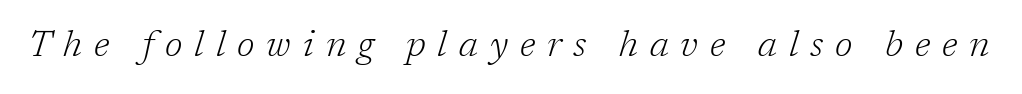
{"serif": "yes", "italic": "yes", "lean": "right", "slant_degrees": 17, "bold": "no", "weight": "light", "width": "normal", "stroke_contrast": "low", "x_height": "medium", "monospaced": "no", "underline": "no", "letter_spacing": "wide", "letter_spacing_em": 0.32, "glyph_px": 37}
